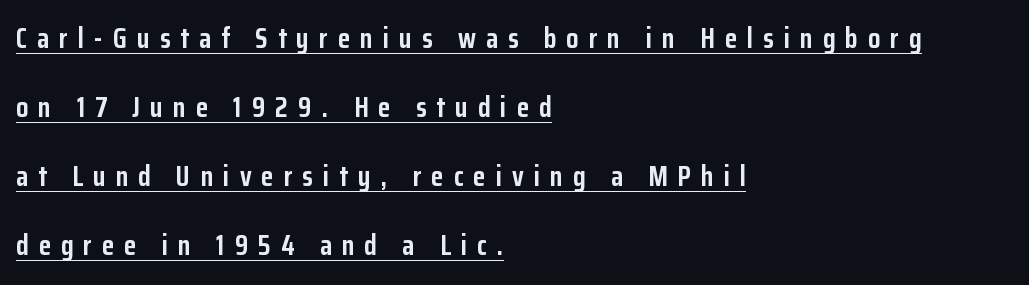
The image shows 28 px semibold, condensed sans-serif type, upright; set left-aligned, loose line spacing (2.47x), unusually wide letter spacing (+0.36 em), underlined; low stroke contrast and a medium x-height.
